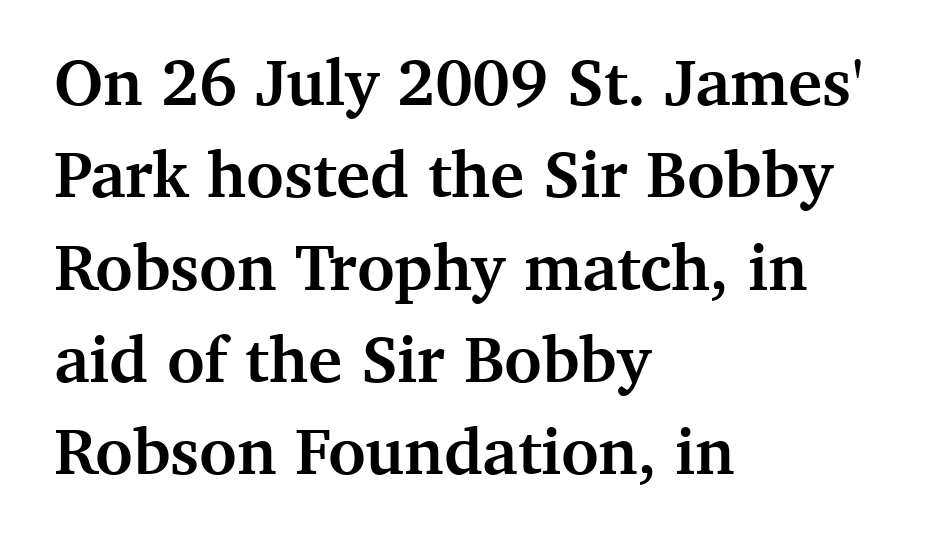
Q: Is the text bold? A: Yes.
Q: Is the text italic (slanted)? A: No, it is upright.
Q: Is the typeface a serif or a sans-serif typeface? A: Serif.
Q: Is the text underlined? A: No.
Q: How is the paragraph aligned? A: Left-aligned.
Q: Is the spacing between letters normal or unusually wide? A: Normal.
Q: Is the spacing between lines tight, normal or loose? A: Normal.
Q: Width (condensed, normal, or wide)? A: Normal.
Q: Stroke contrast? A: Medium.
Q: x-height? A: Medium.
Q: Monospaced? A: No.
